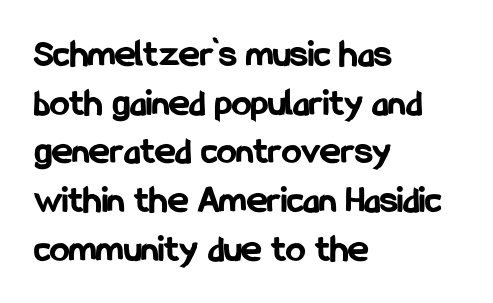
Q: Is the text bold? A: Yes.
Q: Is the text italic (slanted)? A: No, it is upright.
Q: Is the typeface a serif or a sans-serif typeface? A: Sans-serif.
Q: Is the text underlined? A: No.
Q: How is the paragraph aligned? A: Left-aligned.
Q: Is the spacing between letters normal or unusually wide? A: Normal.
Q: Is the spacing between lines tight, normal or loose? A: Normal.
Q: Width (condensed, normal, or wide)? A: Condensed.
Q: Stroke contrast? A: Low.
Q: x-height? A: Medium.
Q: Monospaced? A: No.
